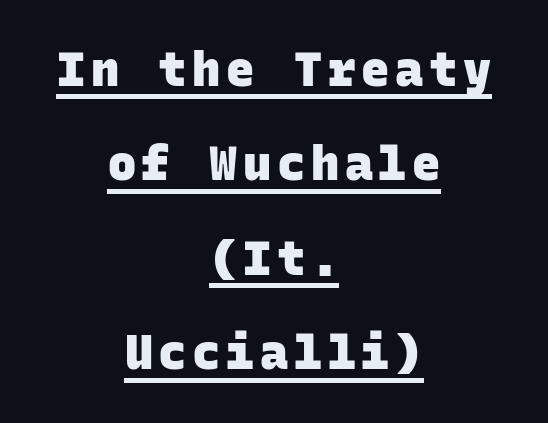
The image shows 47 px heavy sans-serif type, monospaced; set centered, loose line spacing (2.01x), underlined; low stroke contrast and a large x-height.
